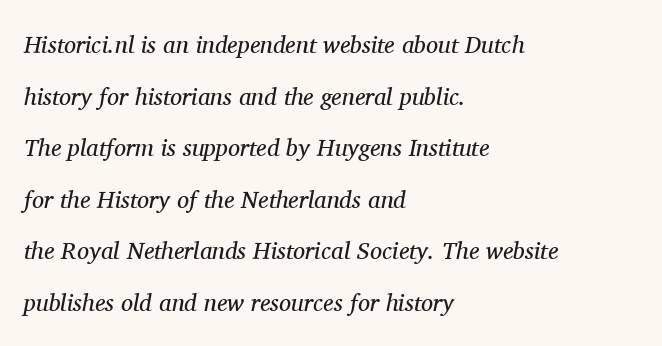
Caption: face not bold, strokes unweighted. A typesetter would call this zero additional tracking. If you drew a line through each stem, it would be angled. The lines in this sample share a left origin and differ only in where they stop.
